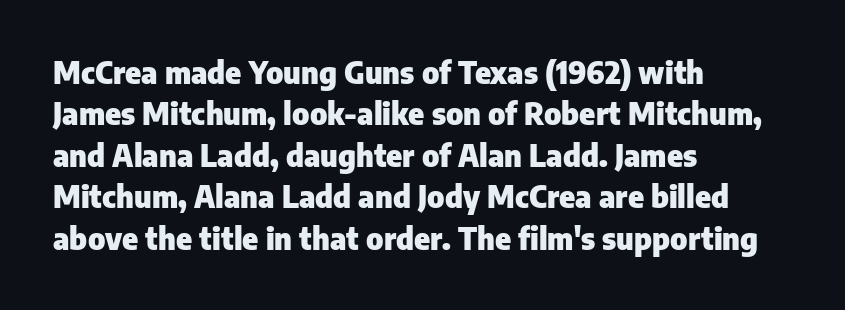
Do the letters lean? They stand straight. Spacing verdict: proportional, widths tailored to each character. Tracking here is standard; glyphs follow each other at the usual distance. Beneath every word, the page is bare.
